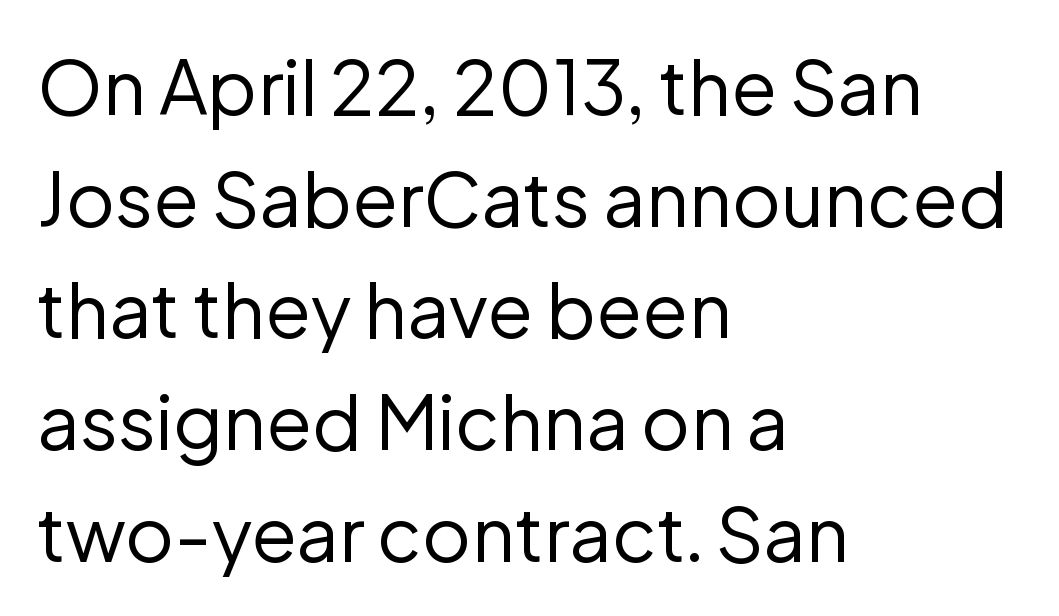
The passage shown is typed in a proportional face where columns would drift. The text block is weighted toward the left margin, trailing off unevenly rightward. Successive baselines arrive at the customary interval. I'd call this a sans setting — the letters go barefoot. Italic? Not at all — the glyphs are vertical. In terms of letterspacing, this is plain default setting.
